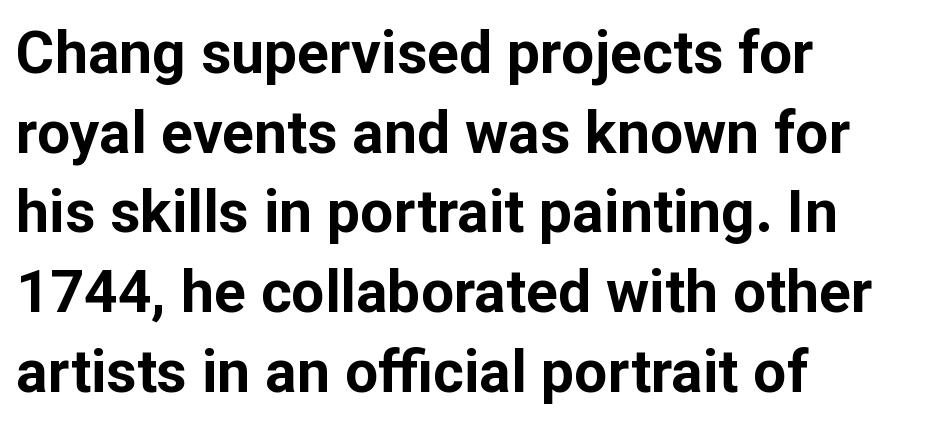
Q: Is the text bold? A: Yes.
Q: Is the text italic (slanted)? A: No, it is upright.
Q: Is the typeface a serif or a sans-serif typeface? A: Sans-serif.
Q: Is the text underlined? A: No.
Q: How is the paragraph aligned? A: Left-aligned.
Q: Is the spacing between letters normal or unusually wide? A: Normal.
Q: Is the spacing between lines tight, normal or loose? A: Normal.
Q: Width (condensed, normal, or wide)? A: Normal.
Q: Stroke contrast? A: Low.
Q: x-height? A: Medium.
Q: Monospaced? A: No.
